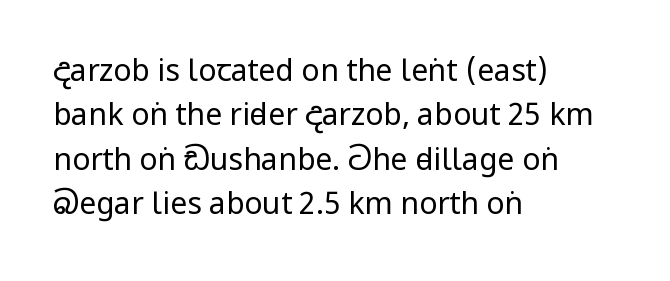
The image shows 30 px regular-weight, condensed sans-serif type, upright; set left-aligned, normal line spacing (1.48x), normal letter spacing, not underlined; low stroke contrast.
